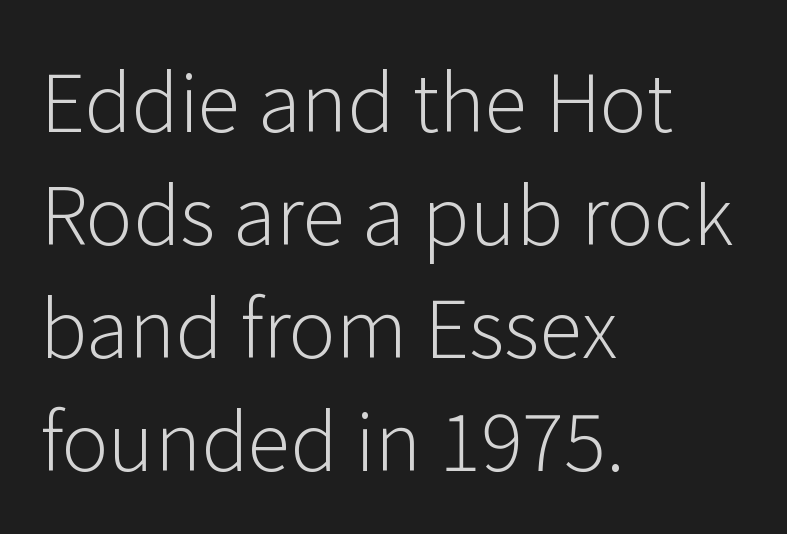
The image shows 79 px light sans-serif type, upright; set left-aligned, normal line spacing (1.43x), normal letter spacing, not underlined; low stroke contrast and a medium x-height.
